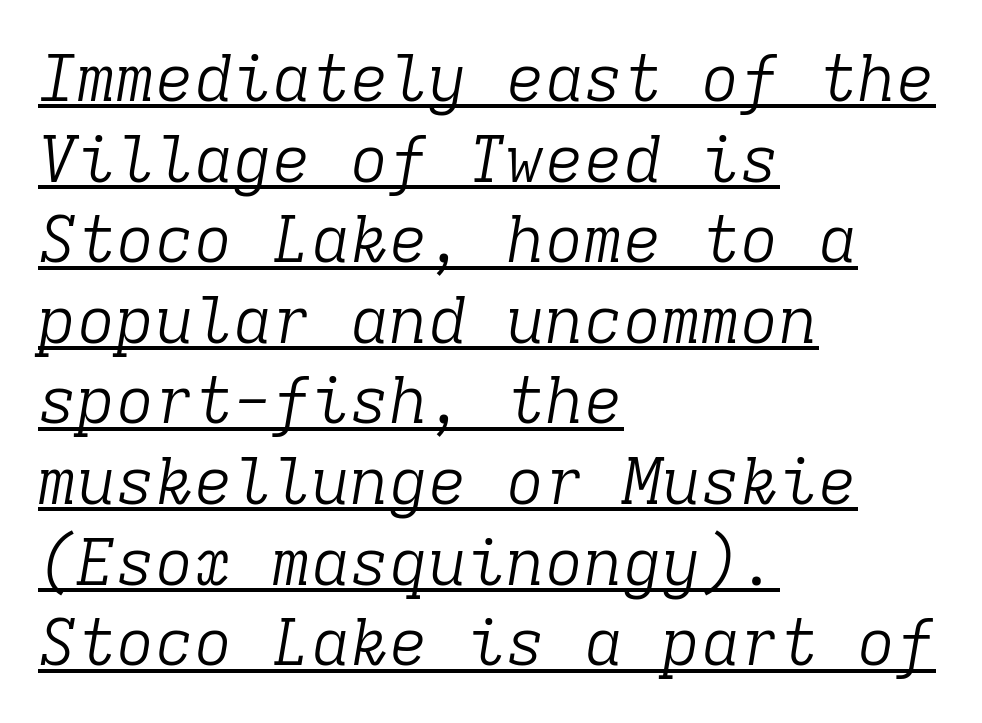
Q: Is the text bold? A: No.
Q: Is the text italic (slanted)? A: Yes, it leans right by about 9 degrees.
Q: Is the typeface a serif or a sans-serif typeface? A: Serif.
Q: Is the text underlined? A: Yes.
Q: How is the paragraph aligned? A: Left-aligned.
Q: Is the spacing between letters normal or unusually wide? A: Normal.
Q: Width (condensed, normal, or wide)? A: Normal.
Q: Stroke contrast? A: Low.
Q: x-height? A: Medium.
Q: Monospaced? A: Yes.
